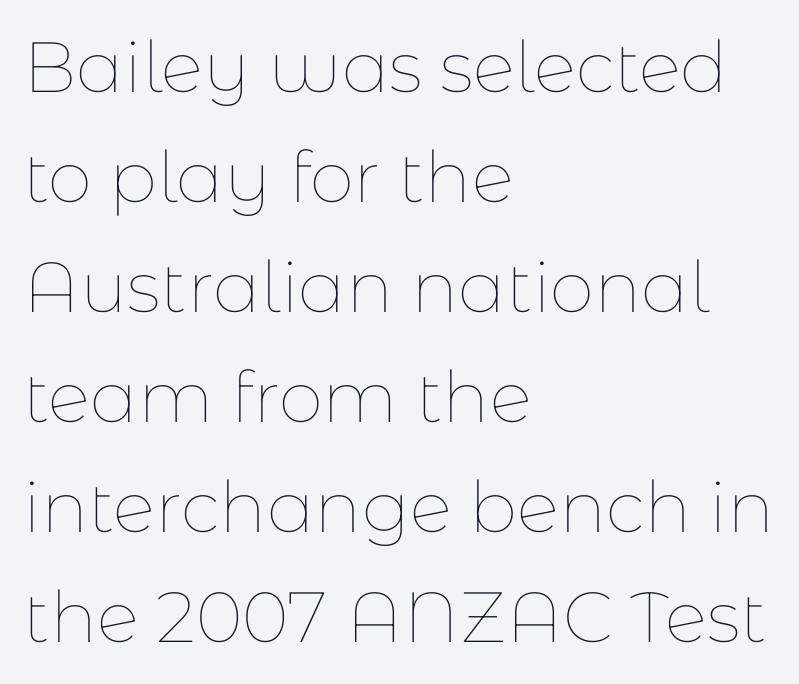
Q: Is the text bold? A: No.
Q: Is the text italic (slanted)? A: No, it is upright.
Q: Is the text underlined? A: No.
Q: How is the paragraph aligned? A: Left-aligned.
Q: Is the spacing between letters normal or unusually wide? A: Normal.
Q: Is the spacing between lines tight, normal or loose? A: Normal.
Q: Width (condensed, normal, or wide)? A: Normal.
Q: Stroke contrast? A: Low.
Q: x-height? A: Medium.
Q: Monospaced? A: No.
